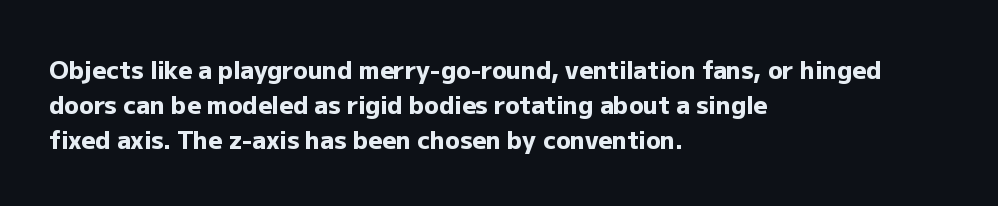
{"italic": "no", "bold": "yes", "underline": "no", "align": "left", "line_spacing": "normal", "line_spacing_ratio": 1.46, "letter_spacing": "normal", "letter_spacing_em": 0.0, "glyph_px": 24}
